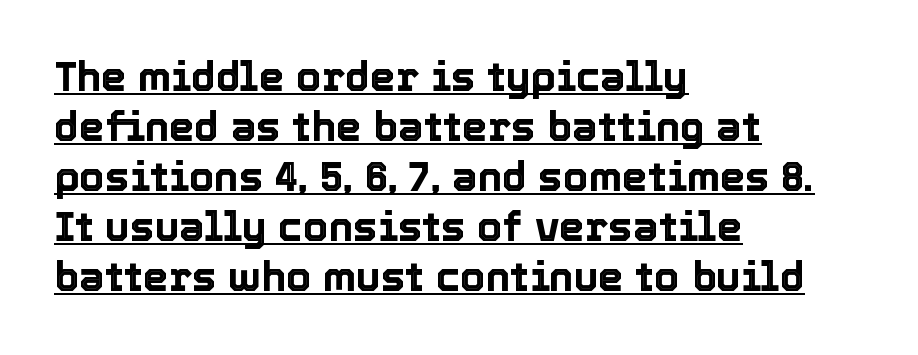
Each letter keeps its own natural width here, so spacing adapts to shape. Characters follow at the spacing the type designer built in. The lettering stays uniformly vertical, giving the passage a roman look. Caption: lettering with a line underneath. The rendering anchors every line to the left-hand side.
